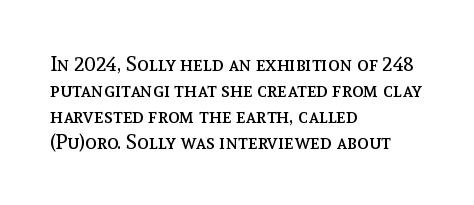
Where is the straight margin? On the left. This sample keeps an unexceptional amount of space between lines. The typesetting does not lean heavy: it is not bold. The gaps between neighbouring characters are ordinary and unremarkable. A clean baseline with only descenders dipping below it.
